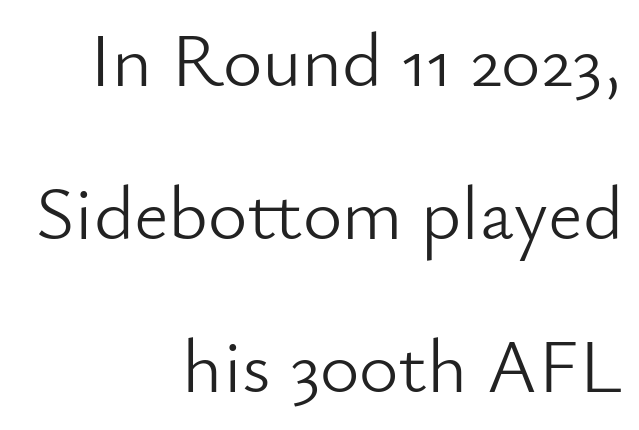
Q: Is the text bold? A: No.
Q: Is the text italic (slanted)? A: No, it is upright.
Q: Is the typeface a serif or a sans-serif typeface? A: Sans-serif.
Q: Is the text underlined? A: No.
Q: How is the paragraph aligned? A: Right-aligned.
Q: Is the spacing between letters normal or unusually wide? A: Normal.
Q: Is the spacing between lines tight, normal or loose? A: Loose.
Q: Width (condensed, normal, or wide)? A: Normal.
Q: Stroke contrast? A: Low.
Q: x-height? A: Small.
Q: Monospaced? A: No.
